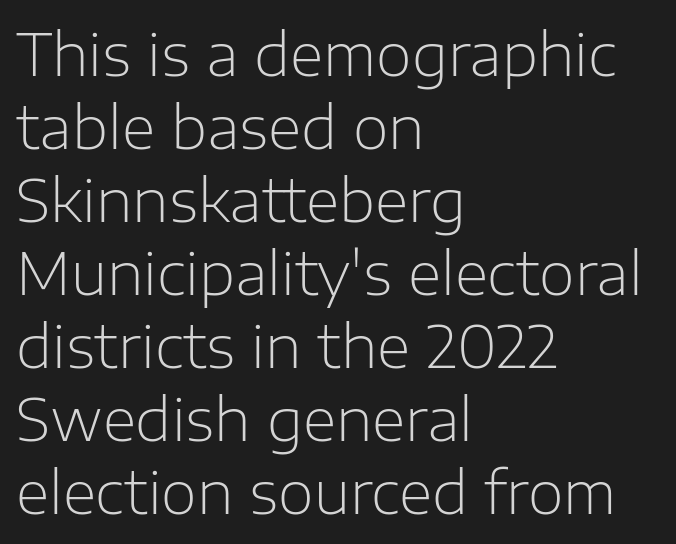
{"serif": "no", "italic": "no", "bold": "no", "weight": "light", "width": "normal", "stroke_contrast": "low", "x_height": "medium", "monospaced": "no", "underline": "no", "align": "left", "line_spacing": "normal", "line_spacing_ratio": 1.26, "letter_spacing": "normal", "letter_spacing_em": 0.0, "glyph_px": 58}
